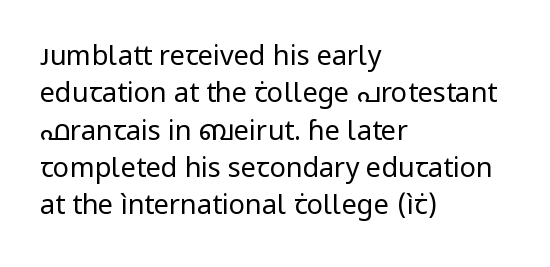
{"italic": "no", "bold": "no", "underline": "no", "align": "left", "line_spacing": "normal", "line_spacing_ratio": 1.38, "letter_spacing": "normal", "letter_spacing_em": 0.0, "glyph_px": 27}
